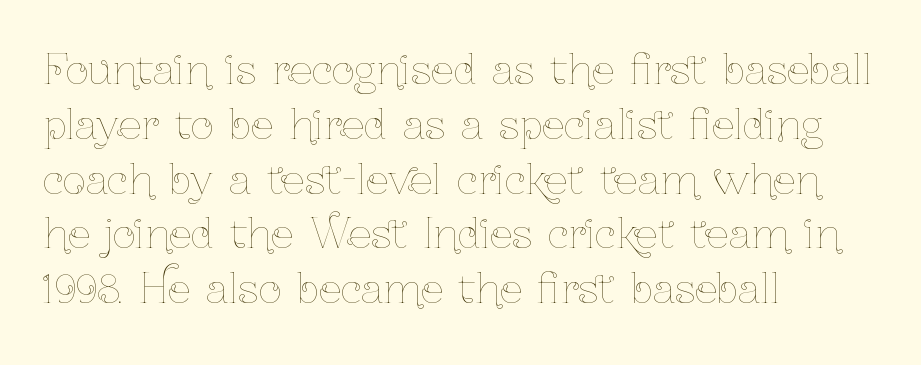
Q: Is the text bold? A: No.
Q: Is the text italic (slanted)? A: No, it is upright.
Q: Is the text underlined? A: No.
Q: How is the paragraph aligned? A: Left-aligned.
Q: Is the spacing between letters normal or unusually wide? A: Normal.
Q: Is the spacing between lines tight, normal or loose? A: Normal.
Q: Width (condensed, normal, or wide)? A: Condensed.
Q: Stroke contrast? A: Low.
Q: x-height? A: Medium.
Q: Monospaced? A: No.
